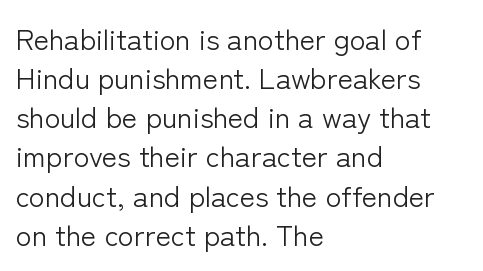
Q: Is the text bold? A: No.
Q: Is the text italic (slanted)? A: No, it is upright.
Q: Is the typeface a serif or a sans-serif typeface? A: Sans-serif.
Q: Is the text underlined? A: No.
Q: How is the paragraph aligned? A: Left-aligned.
Q: Is the spacing between letters normal or unusually wide? A: Normal.
Q: Is the spacing between lines tight, normal or loose? A: Normal.
Q: Width (condensed, normal, or wide)? A: Normal.
Q: Stroke contrast? A: Low.
Q: x-height? A: Medium.
Q: Monospaced? A: No.
